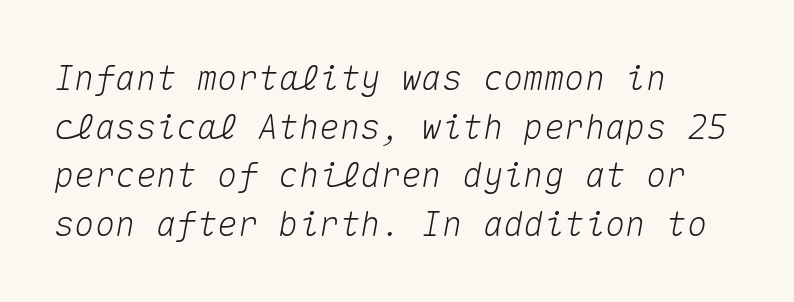
The image shows 34 px text type, italic (leaning right), monospaced; set left-aligned, normal line spacing (1.43x), normal letter spacing, not underlined; medium stroke contrast and a medium x-height.
